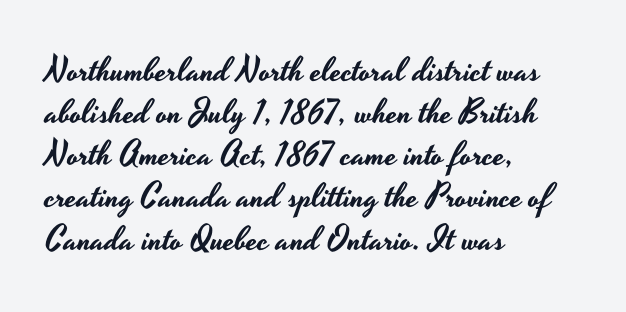
Q: Is the text italic (slanted)? A: Yes.
Q: Is the typeface a serif or a sans-serif typeface? A: Sans-serif.
Q: Is the text underlined? A: No.
Q: How is the paragraph aligned? A: Left-aligned.
Q: Is the spacing between letters normal or unusually wide? A: Normal.
Q: Width (condensed, normal, or wide)? A: Wide.
Q: Stroke contrast? A: Low.
Q: x-height? A: Small.
Q: Monospaced? A: No.
